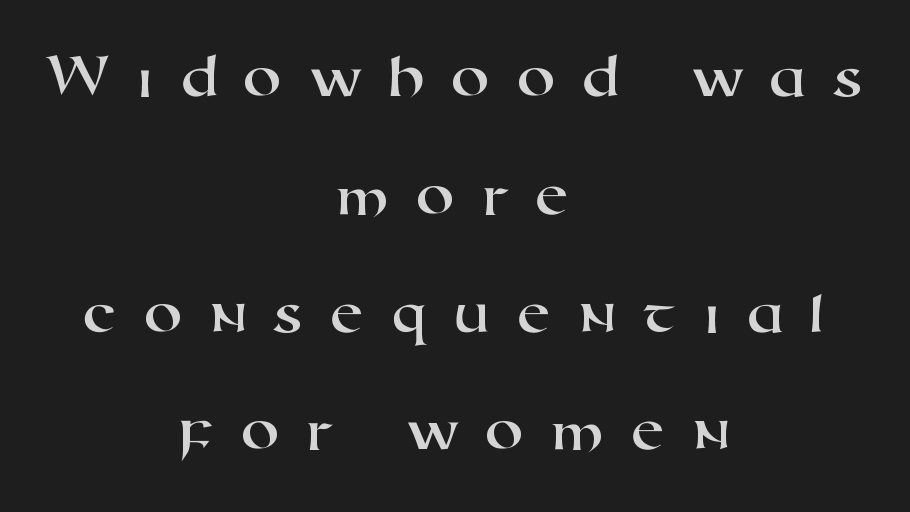
Q: Is the typeface a serif or a sans-serif typeface? A: Sans-serif.
Q: Is the text underlined? A: No.
Q: How is the paragraph aligned? A: Centered.
Q: Is the spacing between letters normal or unusually wide? A: Unusually wide.
Q: Width (condensed, normal, or wide)? A: Wide.
Q: Stroke contrast? A: High.
Q: x-height? A: Medium.
Q: Monospaced? A: No.
